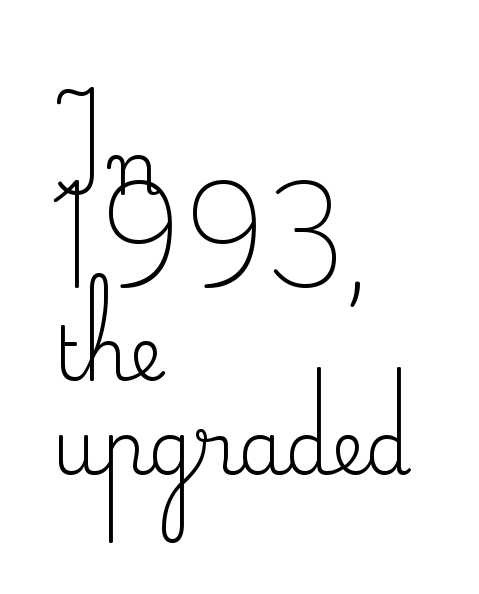
Q: Is the text bold? A: No.
Q: Is the text italic (slanted)? A: No, it is upright.
Q: Is the typeface a serif or a sans-serif typeface? A: Serif.
Q: Is the text underlined? A: No.
Q: How is the paragraph aligned? A: Left-aligned.
Q: Is the spacing between letters normal or unusually wide? A: Normal.
Q: Is the spacing between lines tight, normal or loose? A: Normal.
Q: Width (condensed, normal, or wide)? A: Normal.
Q: Stroke contrast? A: Medium.
Q: x-height? A: Small.
Q: Monospaced? A: No.
